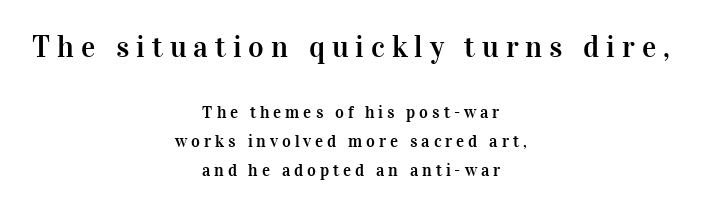
The image shows 30 px serif type, upright; set centered, normal line spacing (1.68x), unusually wide letter spacing (+0.23 em), not underlined; the first (top) block is 1.76x larger; high stroke contrast and a medium x-height.
